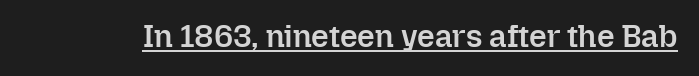
{"italic": "no", "bold": "semi", "weight": "semibold", "width": "normal", "stroke_contrast": "low", "x_height": "medium", "monospaced": "no", "underline": "yes", "letter_spacing": "normal", "letter_spacing_em": 0.0, "glyph_px": 31}
